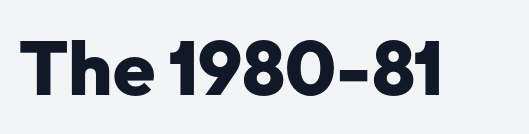
{"serif": "no", "italic": "no", "bold": "yes", "weight": "heavy", "width": "normal", "stroke_contrast": "low", "x_height": "medium", "monospaced": "no", "underline": "no", "letter_spacing": "normal", "letter_spacing_em": 0.0, "glyph_px": 76}
